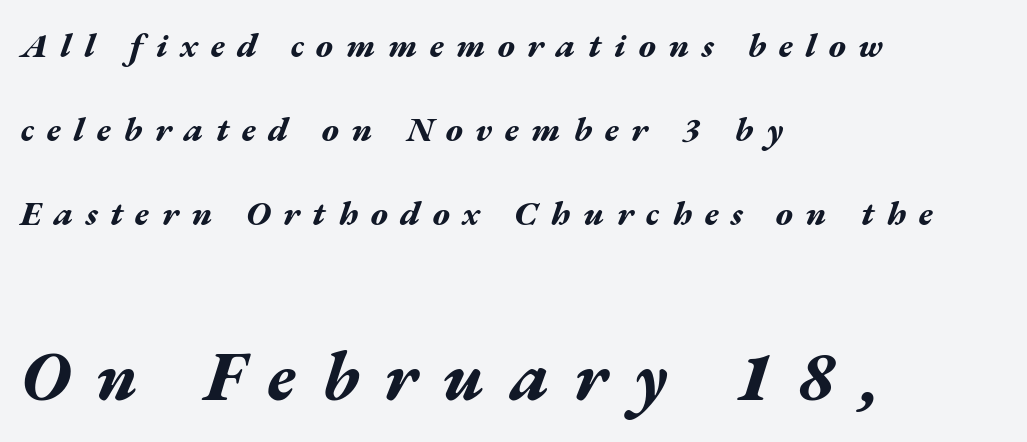
The image shows 70 px bold, wide type, italic (leaning right); set left-aligned, loose line spacing (2.4x), unusually wide letter spacing (+0.36 em), not underlined; the second (bottom) block is 2.0x larger; medium stroke contrast and a medium x-height.
